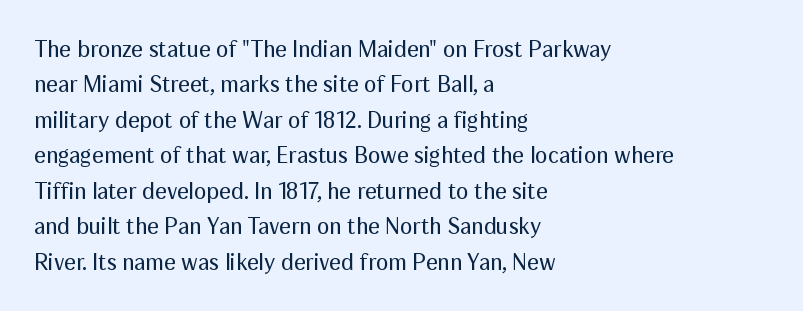
The face looks like a standard text weight, possibly lighter. Vertical strokes here are truly vertical. These lines keep a tight, regular rhythm from letter to letter. Leading matches the norm, producing a regular column. Left-aligned paragraph, ragged on the right. The space directly below the letters is spotless.
